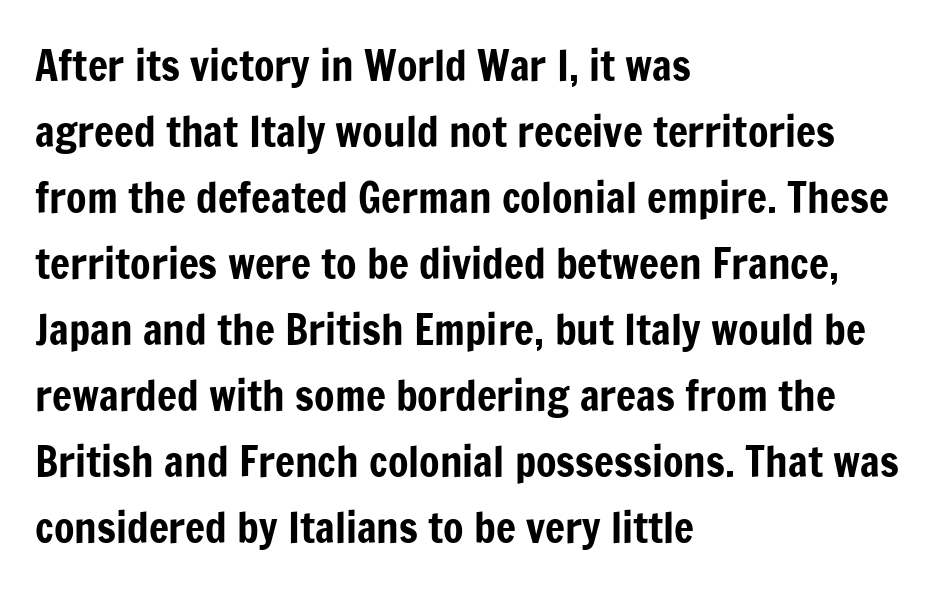
Q: Is the text italic (slanted)? A: No, it is upright.
Q: Is the typeface a serif or a sans-serif typeface? A: Sans-serif.
Q: Is the text underlined? A: No.
Q: How is the paragraph aligned? A: Left-aligned.
Q: Is the spacing between letters normal or unusually wide? A: Normal.
Q: Is the spacing between lines tight, normal or loose? A: Normal.
Q: Width (condensed, normal, or wide)? A: Condensed.
Q: Stroke contrast? A: Low.
Q: x-height? A: Medium.
Q: Monospaced? A: No.
